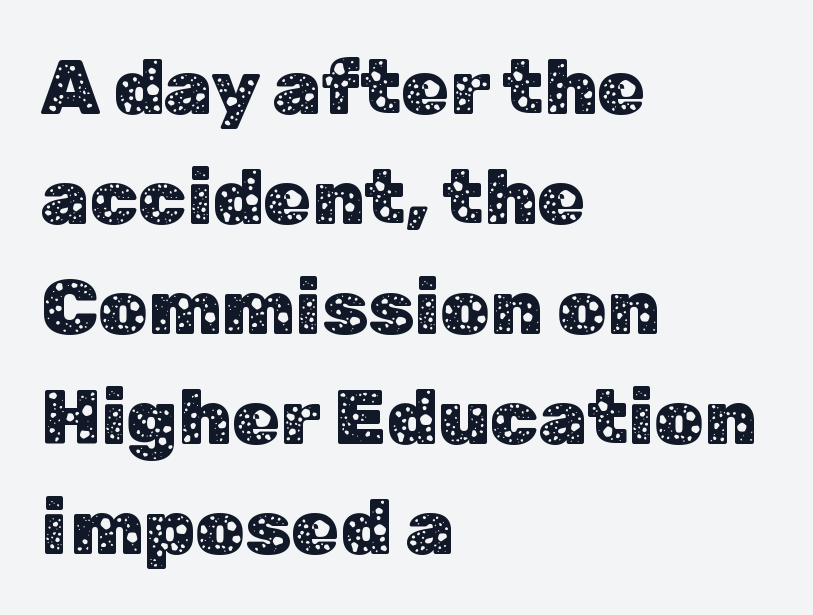
Q: Is the text italic (slanted)? A: No, it is upright.
Q: Is the typeface a serif or a sans-serif typeface? A: Sans-serif.
Q: Is the text underlined? A: No.
Q: How is the paragraph aligned? A: Left-aligned.
Q: Is the spacing between letters normal or unusually wide? A: Normal.
Q: Is the spacing between lines tight, normal or loose? A: Normal.
Q: Width (condensed, normal, or wide)? A: Normal.
Q: Stroke contrast? A: Low.
Q: x-height? A: Medium.
Q: Monospaced? A: No.
